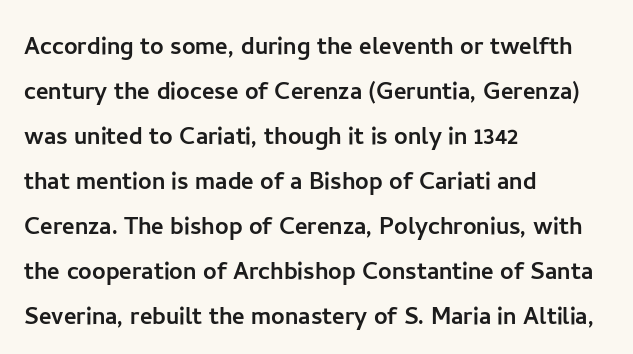
The image shows 30 px sans-serif type, upright; set left-aligned, normal line spacing (1.5x), normal letter spacing, not underlined; low stroke contrast and a medium x-height.
